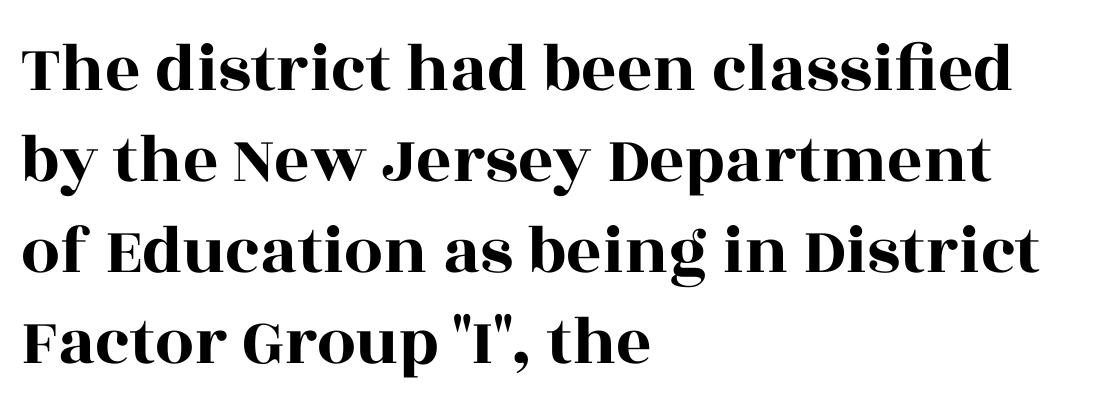
The image shows 69 px wide serif type, upright; set left-aligned, normal line spacing (1.32x), normal letter spacing, not underlined; a large x-height.
